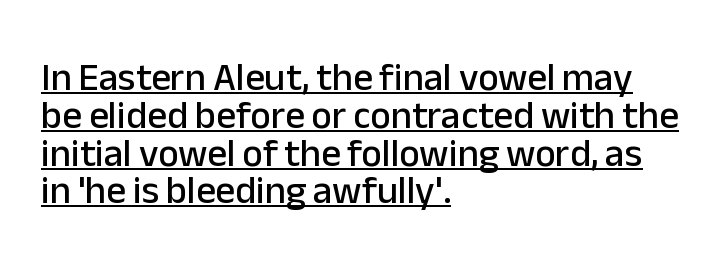
The image shows 39 px sans-serif type, upright; set left-aligned, tight line spacing (0.97x), normal letter spacing, underlined; low stroke contrast and a medium x-height.
